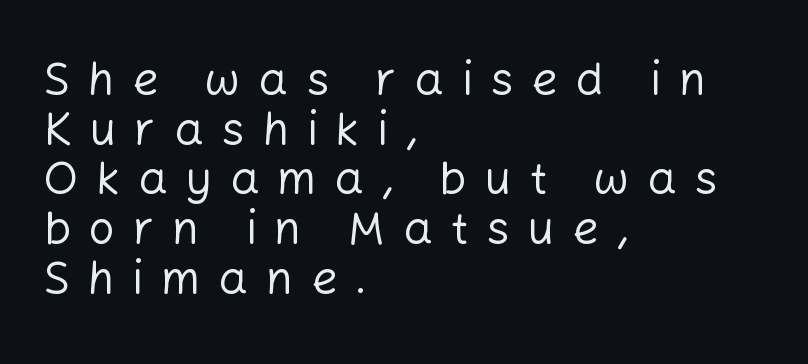
{"serif": "no", "italic": "no", "bold": "no", "weight": "regular", "width": "normal", "stroke_contrast": "low", "x_height": "medium", "monospaced": "no", "underline": "no", "align": "left", "line_spacing": "tight", "line_spacing_ratio": 1.08, "letter_spacing": "wide", "letter_spacing_em": 0.39, "glyph_px": 46}
